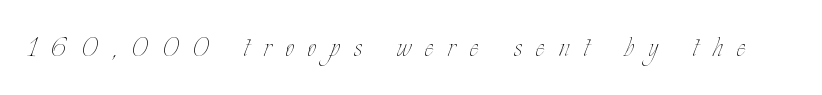
{"bold": "no", "weight": "thin", "width": "condensed", "stroke_contrast": "low", "x_height": "small", "monospaced": "no", "underline": "no", "letter_spacing": "wide", "letter_spacing_em": 0.43, "glyph_px": 34}
